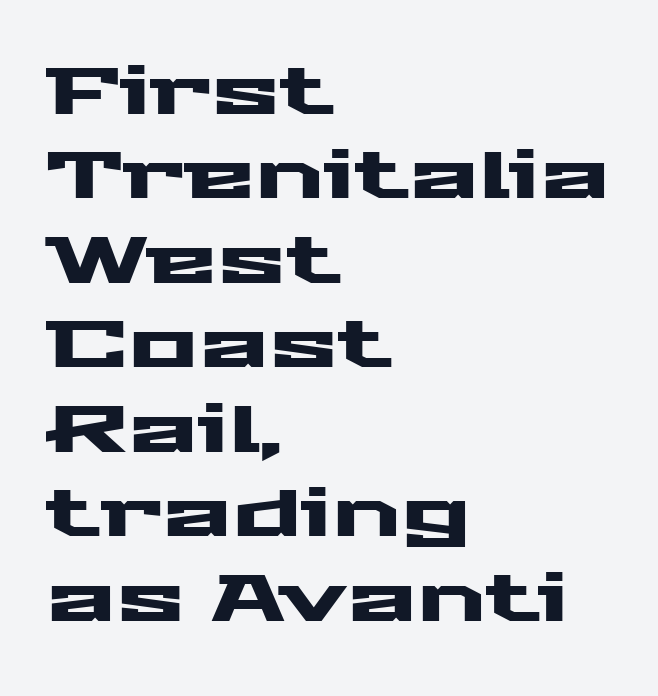
Are there feet on the stems? There aren't — it's a sans. A clean baseline with only descenders dipping below it. The letters advance in unequal steps, a hallmark of proportional type. Interline gaps are of average width in this sample. Nope, not italic — everything's standing straight.
